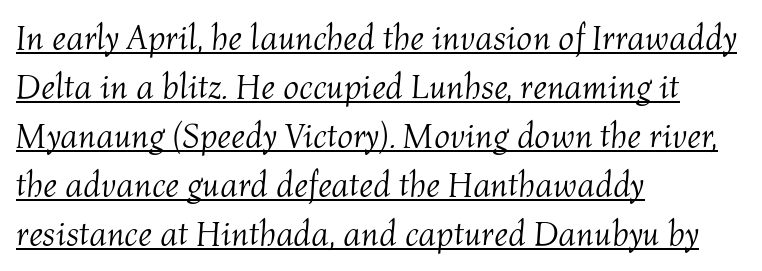
{"italic": "yes", "lean": "right", "slant_degrees": 4, "bold": "no", "weight": "light", "width": "normal", "stroke_contrast": "medium", "x_height": "medium", "monospaced": "no", "underline": "yes", "align": "left", "line_spacing": "normal", "line_spacing_ratio": 1.4, "letter_spacing": "normal", "letter_spacing_em": 0.0, "glyph_px": 35}
